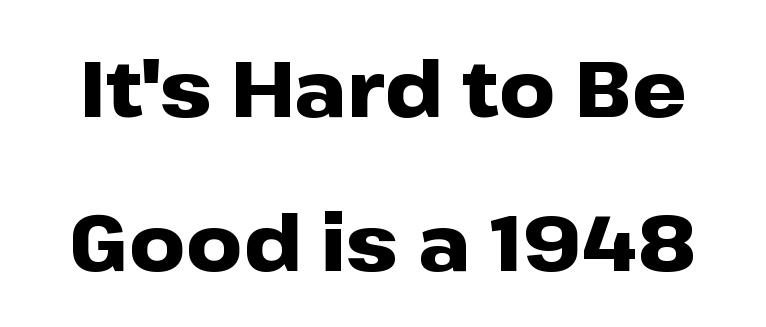
{"serif": "no", "italic": "no", "bold": "yes", "weight": "heavy", "width": "wide", "stroke_contrast": "low", "x_height": "medium", "monospaced": "no", "underline": "no", "line_spacing": "loose", "line_spacing_ratio": 1.97, "letter_spacing": "normal", "letter_spacing_em": 0.0, "glyph_px": 78}
